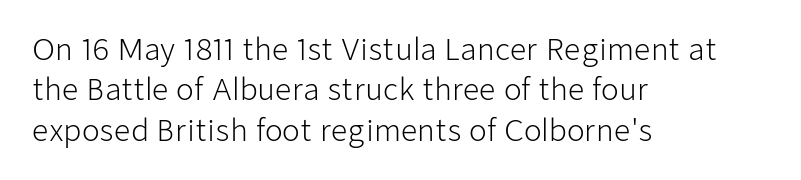
{"serif": "no", "italic": "no", "bold": "no", "weight": "light", "width": "normal", "stroke_contrast": "low", "x_height": "medium", "monospaced": "no", "underline": "no", "align": "left", "line_spacing": "normal", "line_spacing_ratio": 1.39, "letter_spacing": "normal", "letter_spacing_em": 0.0, "glyph_px": 29}
